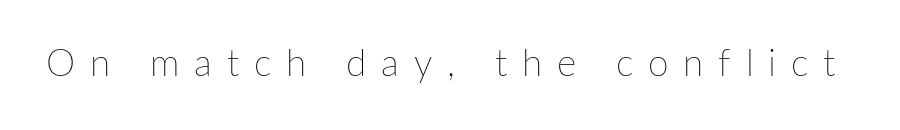
Q: Is the text bold? A: No.
Q: Is the text italic (slanted)? A: No, it is upright.
Q: Is the text underlined? A: No.
Q: Is the spacing between letters normal or unusually wide? A: Unusually wide.
Q: Width (condensed, normal, or wide)? A: Normal.
Q: Stroke contrast? A: Low.
Q: x-height? A: Medium.
Q: Monospaced? A: No.
